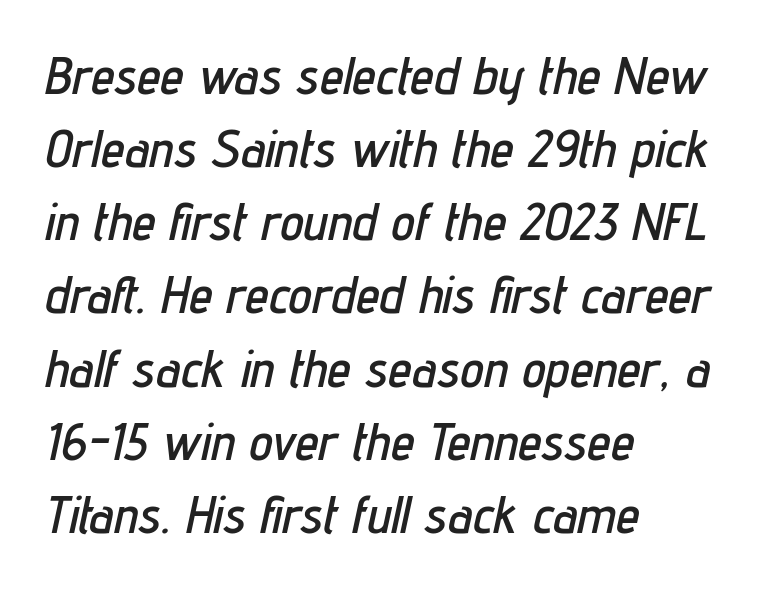
Q: Is the text italic (slanted)? A: Yes, it leans right by about 12 degrees.
Q: Is the text underlined? A: No.
Q: How is the paragraph aligned? A: Left-aligned.
Q: Is the spacing between letters normal or unusually wide? A: Normal.
Q: Is the spacing between lines tight, normal or loose? A: Normal.
Q: Width (condensed, normal, or wide)? A: Condensed.
Q: Stroke contrast? A: Low.
Q: x-height? A: Medium.
Q: Monospaced? A: No.
